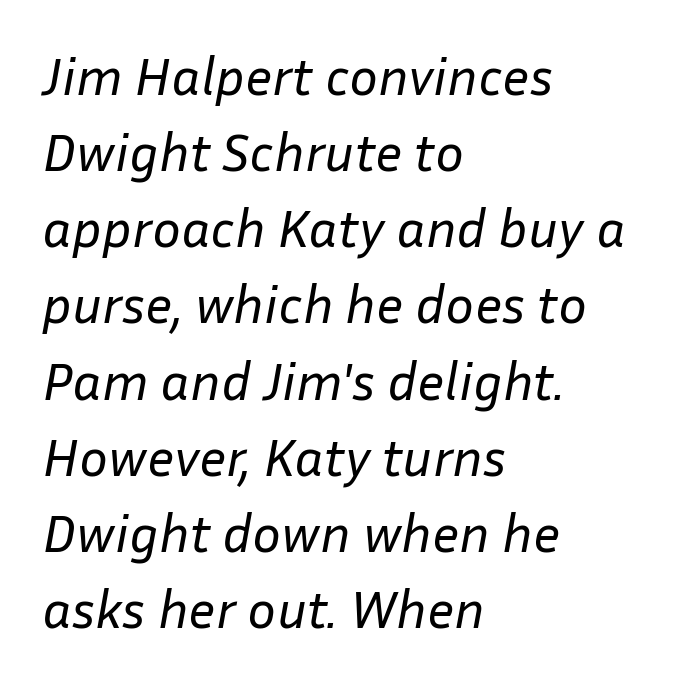
{"italic": "yes", "lean": "right", "slant_degrees": 10, "bold": "no", "weight": "regular", "width": "normal", "stroke_contrast": "low", "x_height": "medium", "monospaced": "no", "underline": "no", "align": "left", "line_spacing": "normal", "line_spacing_ratio": 1.41, "letter_spacing": "normal", "letter_spacing_em": 0.0, "glyph_px": 54}
